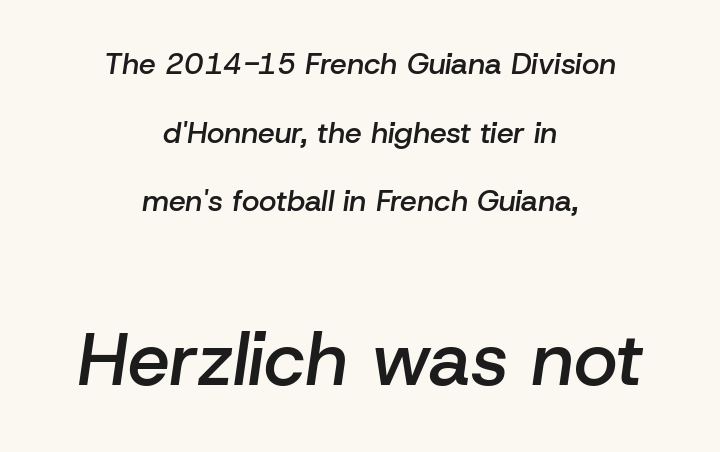
{"italic": "yes", "lean": "right", "slant_degrees": 8, "bold": "semi", "weight": "semibold", "width": "normal", "stroke_contrast": "low", "x_height": "medium", "monospaced": "no", "underline": "no", "align": "center", "line_spacing": "loose", "line_spacing_ratio": 2.29, "letter_spacing": "normal", "letter_spacing_em": 0.0, "larger_block": "second", "size_ratio": 2.5, "glyph_px": 75}
